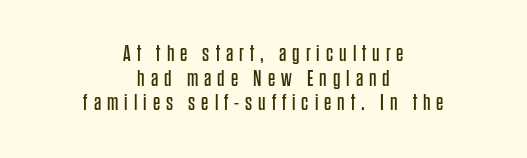
Honestly, the rows look squashed on top of each other. Only glyphs here, with clear space below each row. Posture: vertical. Vertical stems look standard width or narrower in stroke.
